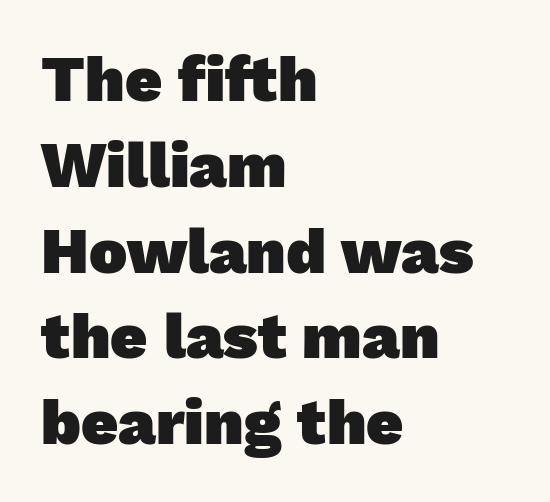
Looks like regular typesetting: each glyph gets only the width it needs. Where is the straight margin? On the left. The characters look thick and weighty, a clear bold. Nobody touched the tracking dial on this one.
